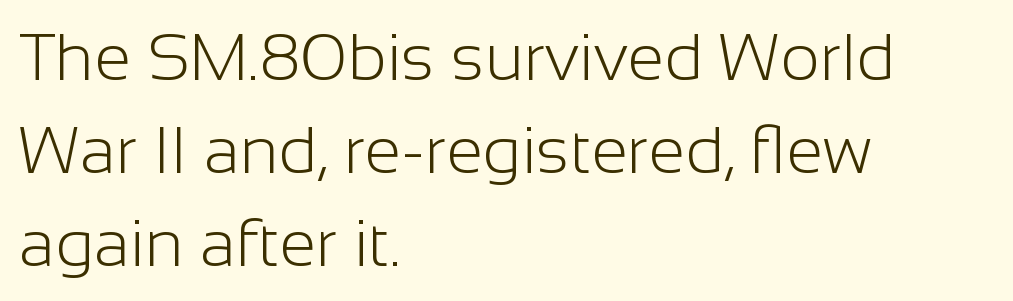
{"serif": "no", "italic": "no", "bold": "no", "weight": "light", "width": "normal", "stroke_contrast": "low", "x_height": "medium", "monospaced": "no", "underline": "no", "align": "left", "line_spacing": "normal", "line_spacing_ratio": 1.39, "letter_spacing": "normal", "letter_spacing_em": 0.0, "glyph_px": 67}
